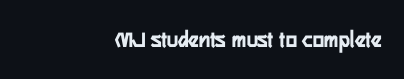
Q: Is the text italic (slanted)? A: No, it is upright.
Q: Is the text underlined? A: No.
Q: How is the paragraph aligned? A: Right-aligned.
Q: Is the spacing between letters normal or unusually wide? A: Normal.
